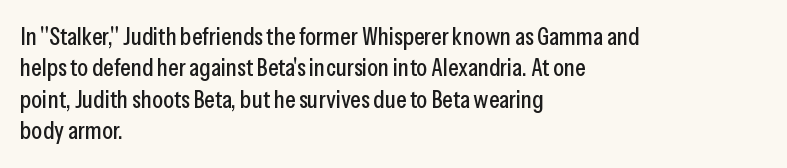
{"italic": "no", "underline": "no", "align": "left", "line_spacing": "normal", "line_spacing_ratio": 1.26, "letter_spacing": "normal", "letter_spacing_em": 0.0, "glyph_px": 25}
